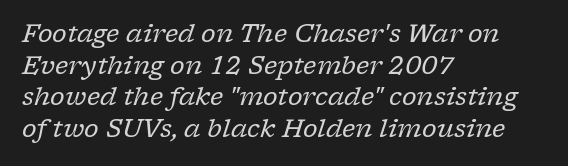
Nothing heavy about these letters — not bold at all. Students, observe: this is what conventionally led text looks like. Line starts are locked; line ends wander. What stands out about the letter spacing? Nothing — it is the standard amount.
